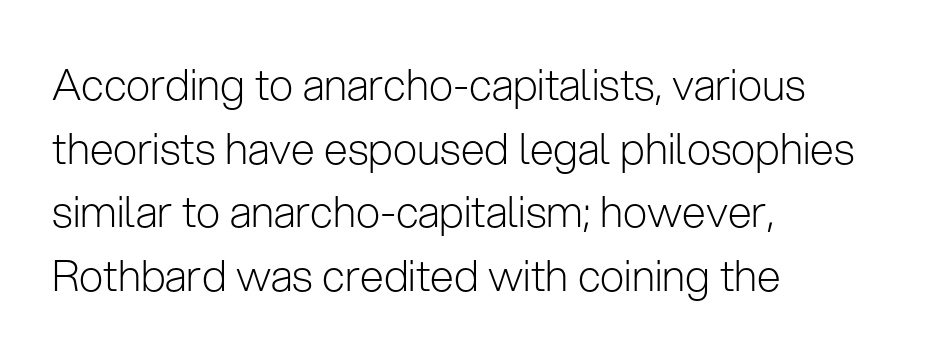
The image shows 43 px light sans-serif type, upright; set left-aligned, normal line spacing (1.48x), normal letter spacing, not underlined; low stroke contrast and a medium x-height.
